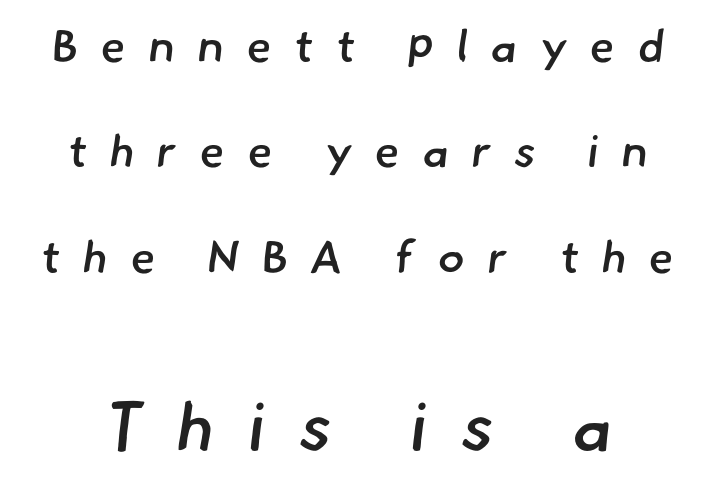
The image shows 68 px semibold sans-serif type; set loose line spacing (2.34x), unusually wide letter spacing (+0.5 em), not underlined; the second (bottom) block is 1.51x larger; low stroke contrast and a small x-height.
